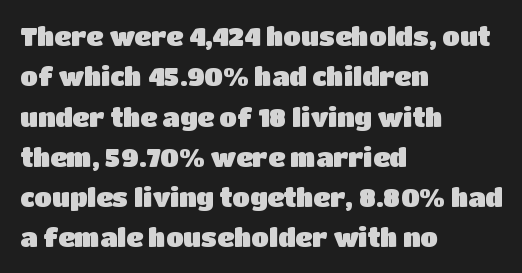
This rendering uses left alignment, leaving the right contour irregular. The vertical gap from one line to the next is medium. The space beneath each line is pristine and unruled. Does extra space separate the letters? No, they use regular spacing. Every character sits straight up, as roman type does.
